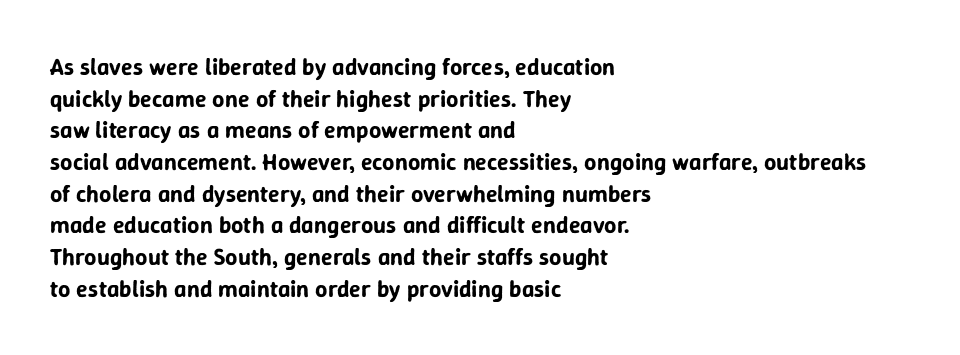
The image shows 24 px text type, upright; set left-aligned, normal line spacing (1.32x), normal letter spacing, not underlined.
